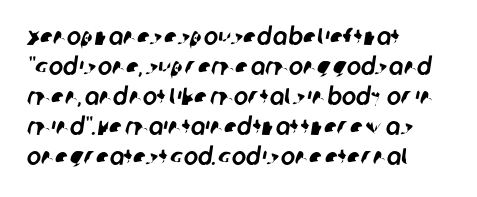
Q: Is the text underlined? A: No.
Q: How is the paragraph aligned? A: Left-aligned.
Q: Is the spacing between letters normal or unusually wide? A: Normal.
Q: Is the spacing between lines tight, normal or loose? A: Normal.
